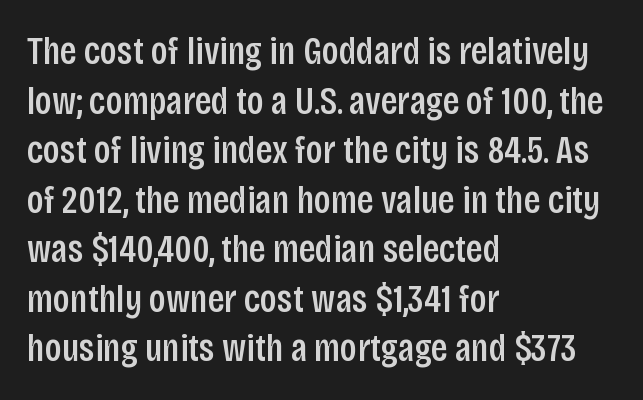
Q: Is the text bold? A: Semi-bold.
Q: Is the text italic (slanted)? A: No, it is upright.
Q: Is the typeface a serif or a sans-serif typeface? A: Sans-serif.
Q: Is the text underlined? A: No.
Q: How is the paragraph aligned? A: Left-aligned.
Q: Is the spacing between letters normal or unusually wide? A: Normal.
Q: Is the spacing between lines tight, normal or loose? A: Normal.
Q: Width (condensed, normal, or wide)? A: Condensed.
Q: Stroke contrast? A: Low.
Q: x-height? A: Large.
Q: Monospaced? A: No.
